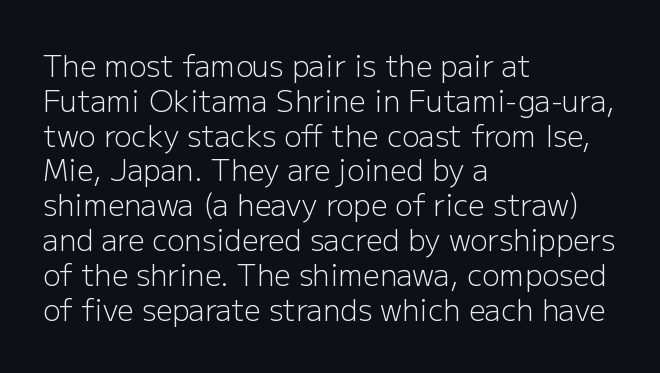
The image shows 29 px light sans-serif type, upright; set left-aligned, line spacing 1.2x, normal letter spacing, not underlined; low stroke contrast and a medium x-height.
